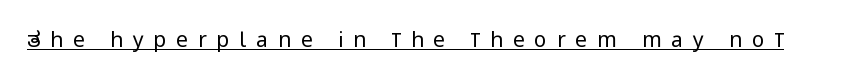
Compared with undecorated copy, this sample adds a rule below the words. Short note: letters widely spaced. The typeface has the unassuming heft of standard copy or less. The font's upright variant was chosen for this text.
